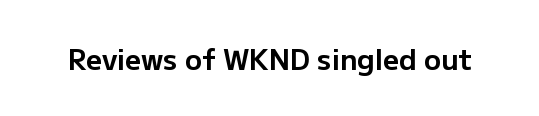
{"serif": "no", "italic": "no", "bold": "yes", "weight": "bold", "width": "normal", "stroke_contrast": "low", "x_height": "medium", "monospaced": "no", "underline": "no", "letter_spacing": "normal", "letter_spacing_em": 0.0, "glyph_px": 28}
